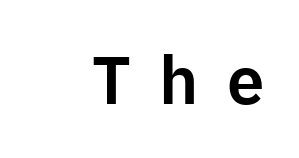
Q: Is the text italic (slanted)? A: No, it is upright.
Q: Is the typeface a serif or a sans-serif typeface? A: Sans-serif.
Q: Is the text underlined? A: No.
Q: Is the spacing between letters normal or unusually wide? A: Unusually wide.
Q: Width (condensed, normal, or wide)? A: Normal.
Q: Stroke contrast? A: Low.
Q: x-height? A: Medium.
Q: Monospaced? A: No.
